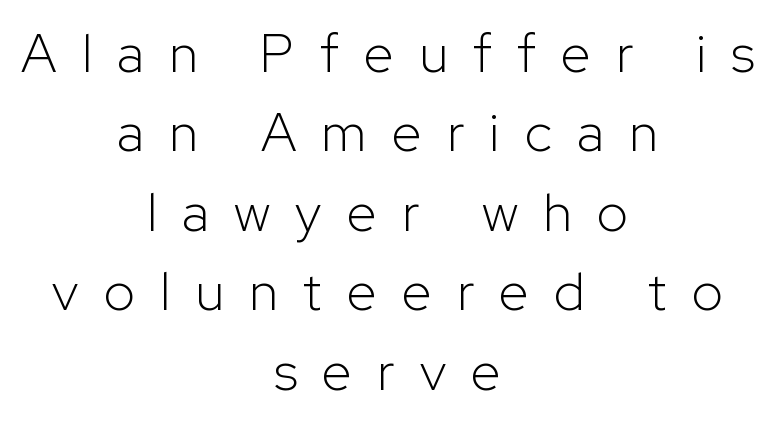
The text block is weighted toward neither margin, spreading evenly from the middle. Weight: in the light-to-regular range. Tracking value appears strongly positive — letters spread wide. In terms of leading, this rendering sits right in the middle. The foot of each line stays bare and open.
